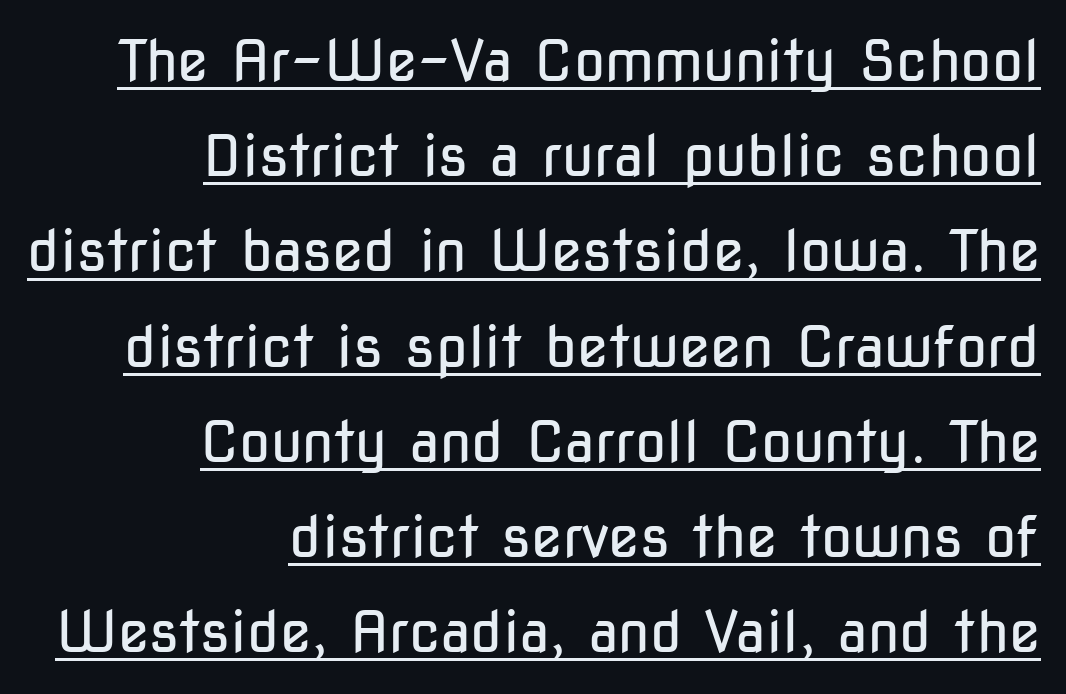
The face used here is a sans, in the tradition of grotesques and geometrics. Somebody hit Ctrl+U on this one — the words are underlined. The font sits on the lighter half of the weight spectrum, regular included. The compositor pushed each line to the right boundary. Character widths vary here, with narrow letters taking less room than wide ones.
